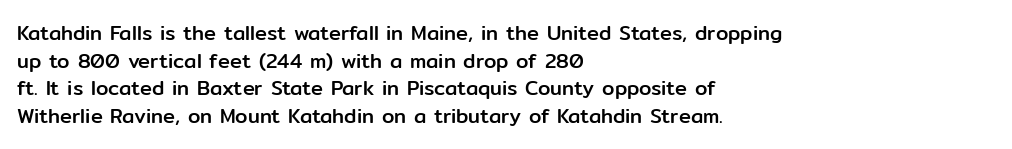
The image shows 20 px text type, upright; set left-aligned, normal line spacing (1.38x), normal letter spacing, not underlined.
